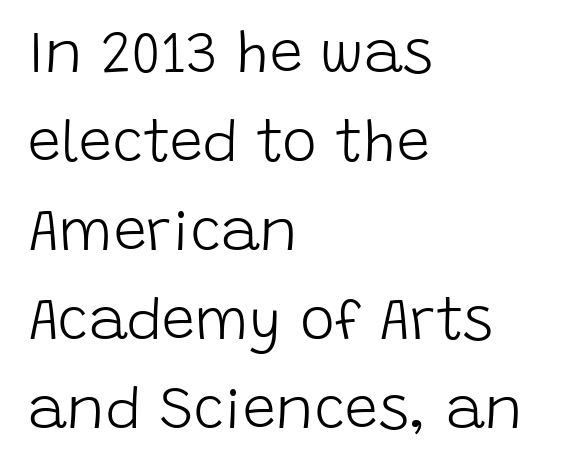
The leading is moderate, giving the passage an even texture. Grotesque or geometric, the face here clearly has no serifs. It's the straight-up-and-down kind of type. Tracking here is standard; glyphs follow each other at the usual distance. Alignment: flush left. Weight class: somewhere from thin through regular.
